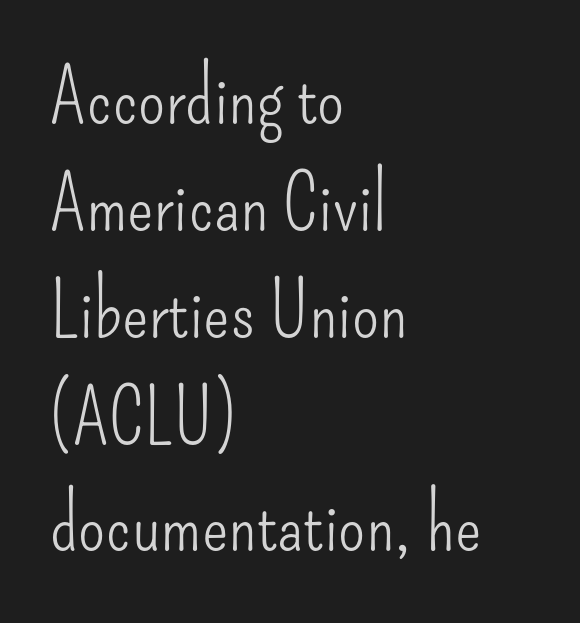
{"serif": "no", "italic": "no", "bold": "no", "weight": "light", "width": "condensed", "stroke_contrast": "low", "x_height": "small", "monospaced": "no", "underline": "no", "align": "left", "line_spacing": "normal", "line_spacing_ratio": 1.37, "letter_spacing": "normal", "letter_spacing_em": 0.0, "glyph_px": 78}
